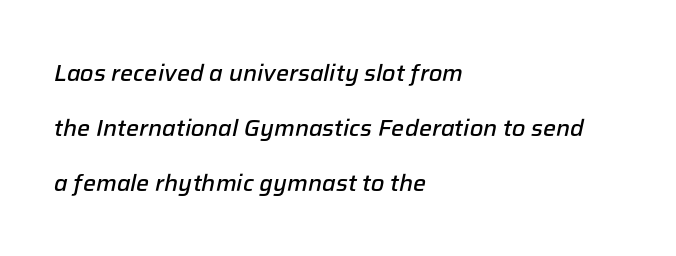
The image shows 23 px text type, italic (leaning right); set left-aligned, loose line spacing (2.39x), normal letter spacing, not underlined.
